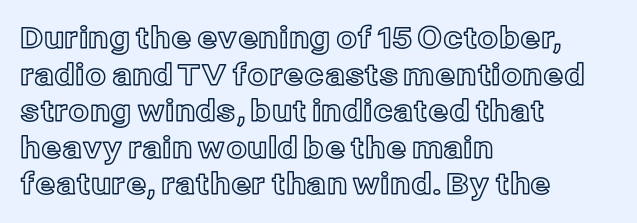
{"italic": "no", "width": "normal", "x_height": "medium", "monospaced": "no", "underline": "no", "align": "left", "line_spacing_ratio": 1.22, "letter_spacing": "normal", "letter_spacing_em": 0.0, "glyph_px": 30}
